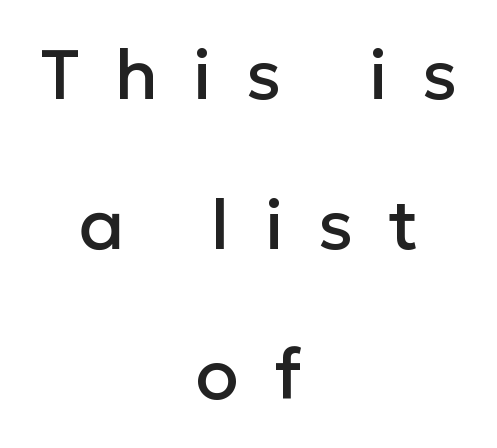
The rendering uses a large line-height, opening up the rows. Character widths vary here, with narrow letters taking less room than wide ones. Does the copy run flush right? No — it is centered line by line. These lines have a slow, spaced-out rhythm from letter to letter. The letters stand straight up with perfectly vertical stems. Nope, no serifs anywhere on these letters.
